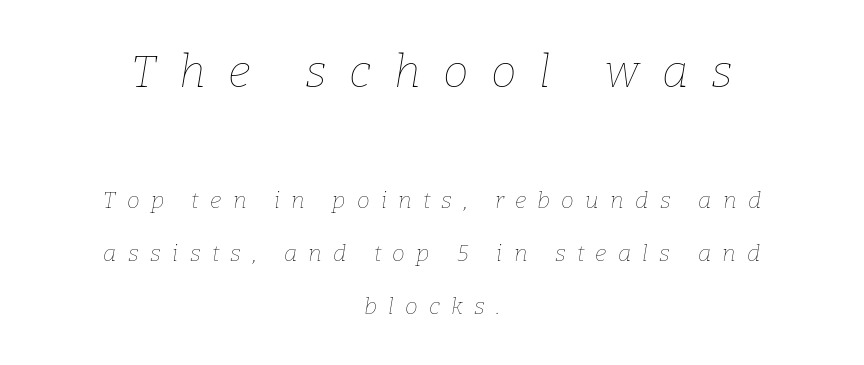
The image shows 46 px thin type, italic (leaning right); set centered, loose line spacing (2.31x), unusually wide letter spacing (+0.49 em), not underlined; the first (top) block is 2.0x larger; low stroke contrast and a medium x-height.
